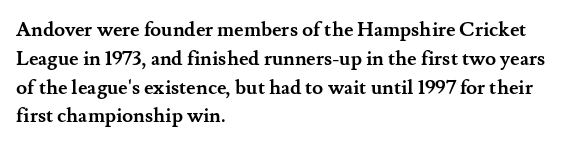
Q: Is the text bold? A: Yes.
Q: Is the text italic (slanted)? A: No, it is upright.
Q: Is the text underlined? A: No.
Q: How is the paragraph aligned? A: Left-aligned.
Q: Is the spacing between letters normal or unusually wide? A: Normal.
Q: Is the spacing between lines tight, normal or loose? A: Normal.
